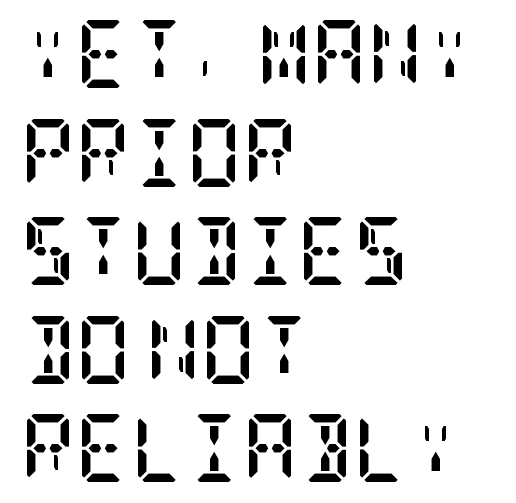
Thick stems and heavy bowls — unmistakably bold. Caption: standard tracking, unaltered. Each line starts at the same left margin while the right side varies. Designer's note — italics off, roman on. What kind of face is this? One with serifs. Clear beneath every line of the passage.
